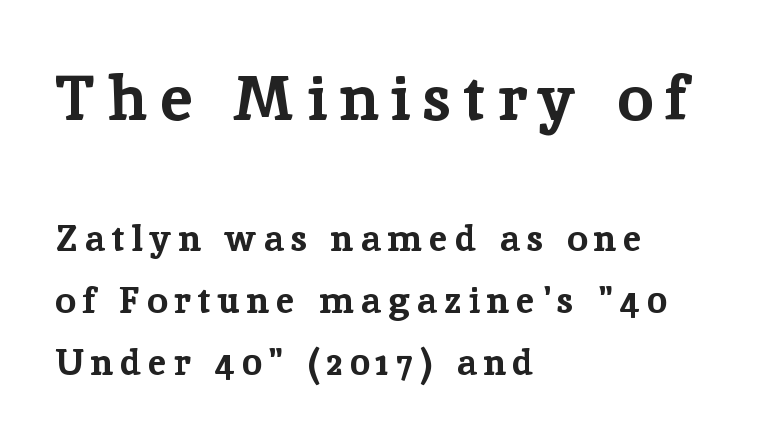
The image shows 64 px bold serif type, upright; set left-aligned, normal line spacing (1.67x), not underlined; the first (top) block is 1.73x larger; low stroke contrast and a medium x-height.
